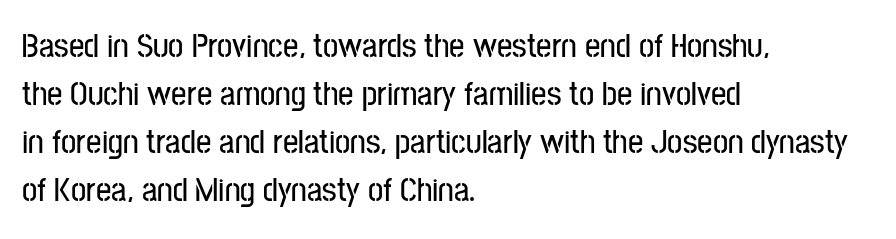
Q: Is the text italic (slanted)? A: No, it is upright.
Q: Is the typeface a serif or a sans-serif typeface? A: Sans-serif.
Q: Is the text underlined? A: No.
Q: How is the paragraph aligned? A: Left-aligned.
Q: Is the spacing between letters normal or unusually wide? A: Normal.
Q: Is the spacing between lines tight, normal or loose? A: Normal.
Q: Width (condensed, normal, or wide)? A: Condensed.
Q: Stroke contrast? A: Low.
Q: x-height? A: Medium.
Q: Monospaced? A: No.
